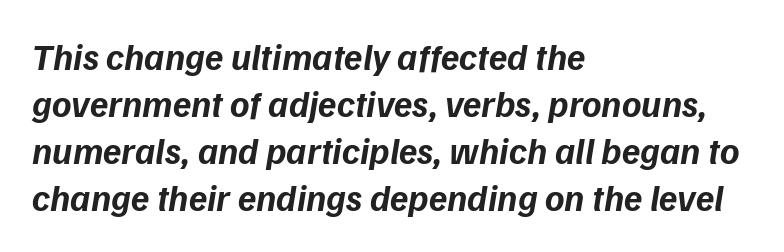
Just letters on the line, the space beneath them empty. This sample uses a sans-serif face. Between one letter and the next there's only the usual sliver of space. Horizontal bands of white between lines are of average thickness. The letters advance in unequal steps, a hallmark of proportional type.
